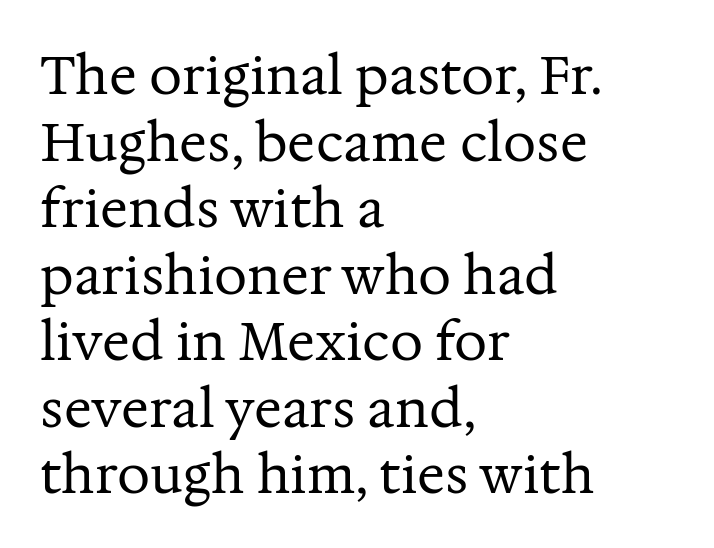
These lines are composed in type with serifs. Vertical spacing — default. No word sits above an underline. Standard letterfit; no display-style spreading of the glyphs.
